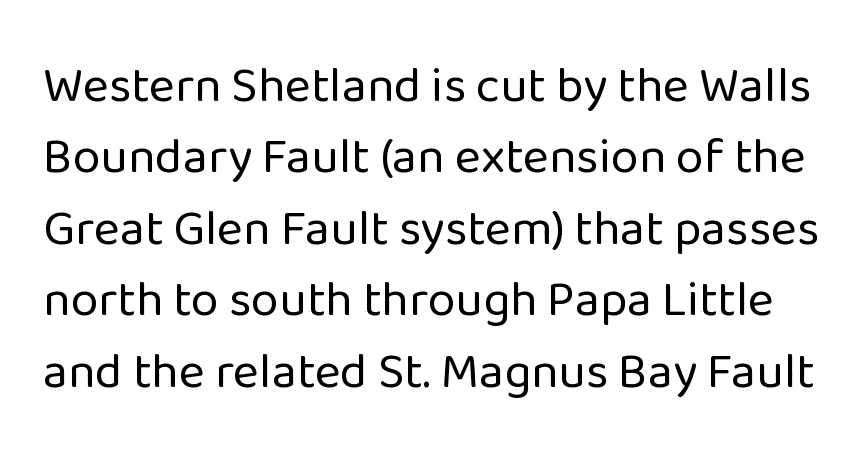
Q: Is the text bold? A: No.
Q: Is the text italic (slanted)? A: No, it is upright.
Q: Is the typeface a serif or a sans-serif typeface? A: Sans-serif.
Q: Is the text underlined? A: No.
Q: Is the spacing between letters normal or unusually wide? A: Normal.
Q: Is the spacing between lines tight, normal or loose? A: Normal.
Q: Width (condensed, normal, or wide)? A: Normal.
Q: Stroke contrast? A: Low.
Q: x-height? A: Medium.
Q: Monospaced? A: No.
